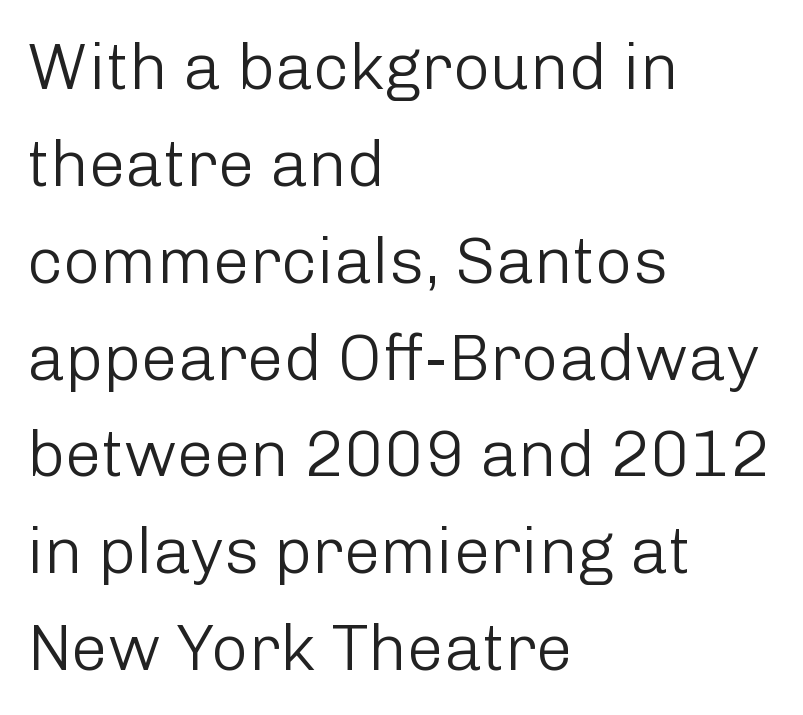
{"serif": "no", "italic": "no", "bold": "no", "weight": "light", "width": "normal", "stroke_contrast": "low", "x_height": "medium", "monospaced": "no", "underline": "no", "align": "left", "line_spacing": "normal", "line_spacing_ratio": 1.49, "letter_spacing": "normal", "letter_spacing_em": 0.0, "glyph_px": 65}
